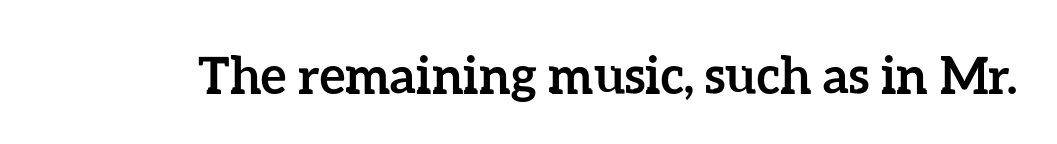
Characters remain perfectly vertical along every line. Varying glyph widths throughout — classic text-font behaviour. Check under the words: just untouched page. This sample uses plain, unmodified letter spacing.
